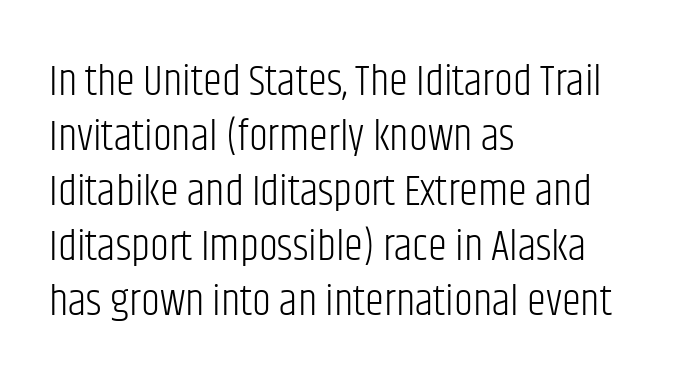
Q: Is the text bold? A: No.
Q: Is the text italic (slanted)? A: No, it is upright.
Q: Is the typeface a serif or a sans-serif typeface? A: Sans-serif.
Q: Is the text underlined? A: No.
Q: How is the paragraph aligned? A: Left-aligned.
Q: Is the spacing between letters normal or unusually wide? A: Normal.
Q: Is the spacing between lines tight, normal or loose? A: Normal.
Q: Width (condensed, normal, or wide)? A: Condensed.
Q: Stroke contrast? A: Low.
Q: x-height? A: Large.
Q: Monospaced? A: No.
